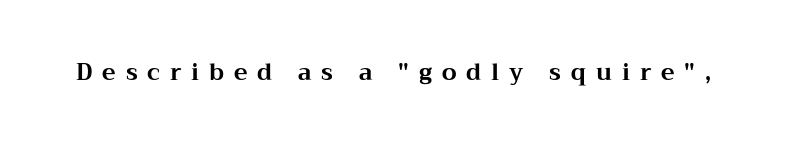
Every stem runs plumb, perpendicular to the baseline. Bare-footed words on every line. The tracking jumps out immediately: characters are airy and widely separated. Plenty of ink on the page — the face is bold.
